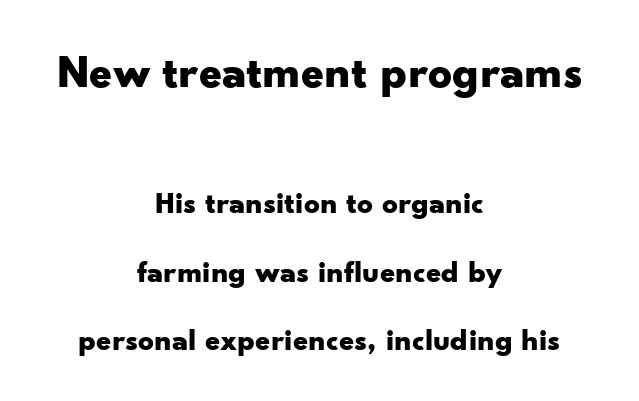
The image shows 47 px bold, wide sans-serif type, upright; set centered, loose line spacing (2.21x), normal letter spacing, not underlined; the first (top) block is 1.52x larger; low stroke contrast and a small x-height.
